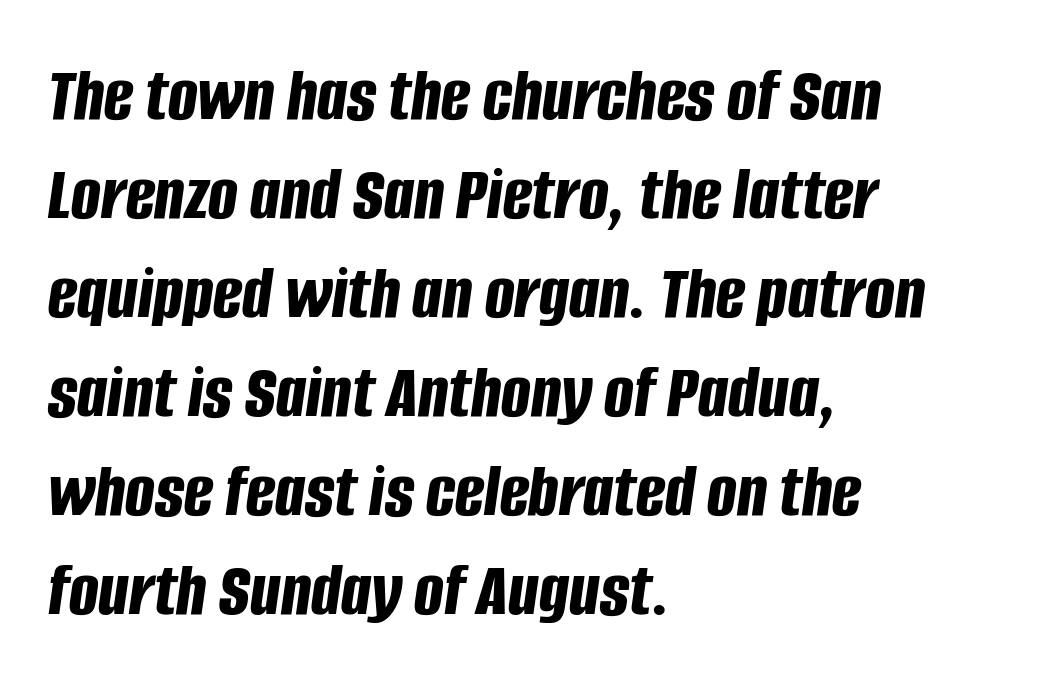
The tracking reads as untouched default to a designer's eye. The ragged edge is on the right, which tells us the setting is flush left. Words float on clear page, feet unadorned. Does the lettering tilt? It does — this is italic. Vertical spacing — default. The passage shown is emphatically bold.
